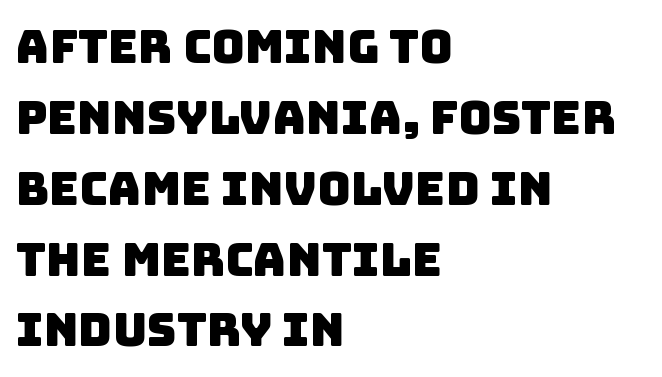
{"serif": "no", "width": "normal", "stroke_contrast": "low", "x_height": "large", "monospaced": "no", "underline": "no", "align": "left", "line_spacing": "normal", "line_spacing_ratio": 1.54, "letter_spacing": "normal", "letter_spacing_em": 0.0, "glyph_px": 46}
